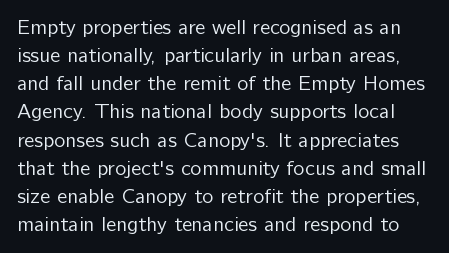
Q: Is the text bold? A: No.
Q: Is the text italic (slanted)? A: No, it is upright.
Q: Is the text underlined? A: No.
Q: Is the spacing between letters normal or unusually wide? A: Normal.
Q: Is the spacing between lines tight, normal or loose? A: Normal.
